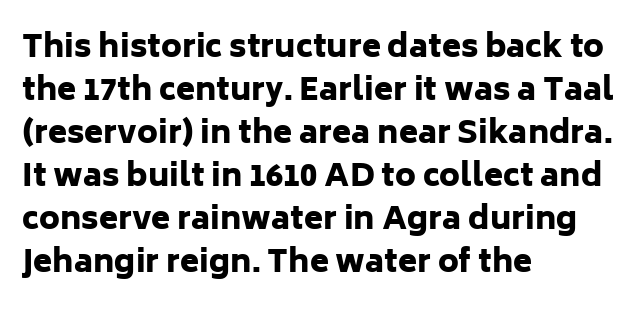
{"serif": "no", "italic": "no", "bold": "yes", "weight": "heavy", "width": "normal", "stroke_contrast": "low", "x_height": "medium", "monospaced": "no", "underline": "no", "align": "left", "line_spacing": "normal", "line_spacing_ratio": 1.39, "letter_spacing": "normal", "letter_spacing_em": 0.0, "glyph_px": 31}
